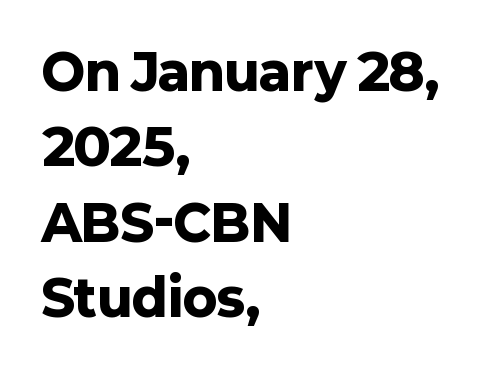
Q: Is the text bold? A: Yes.
Q: Is the text italic (slanted)? A: No, it is upright.
Q: Is the typeface a serif or a sans-serif typeface? A: Sans-serif.
Q: Is the text underlined? A: No.
Q: How is the paragraph aligned? A: Left-aligned.
Q: Is the spacing between letters normal or unusually wide? A: Normal.
Q: Is the spacing between lines tight, normal or loose? A: Normal.
Q: Width (condensed, normal, or wide)? A: Normal.
Q: Stroke contrast? A: Low.
Q: x-height? A: Medium.
Q: Monospaced? A: No.
